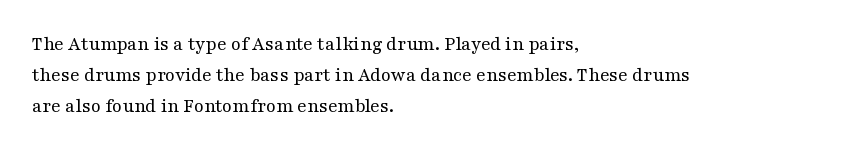
Q: Is the text bold? A: No.
Q: Is the text italic (slanted)? A: No, it is upright.
Q: Is the text underlined? A: No.
Q: How is the paragraph aligned? A: Left-aligned.
Q: Is the spacing between letters normal or unusually wide? A: Normal.
Q: Is the spacing between lines tight, normal or loose? A: Normal.
